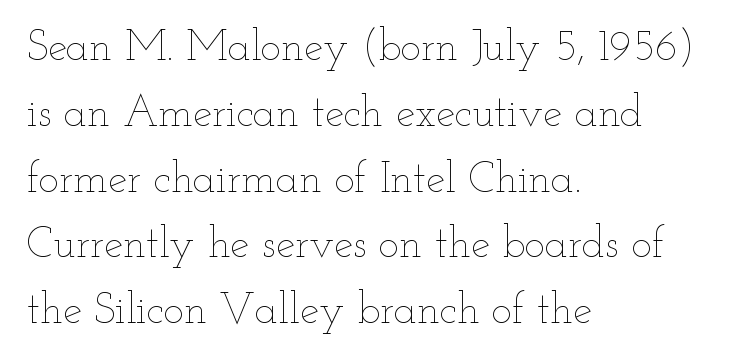
The image shows 43 px thin, wide type, upright; set left-aligned, normal line spacing (1.53x), normal letter spacing, not underlined; low stroke contrast and a small x-height.
